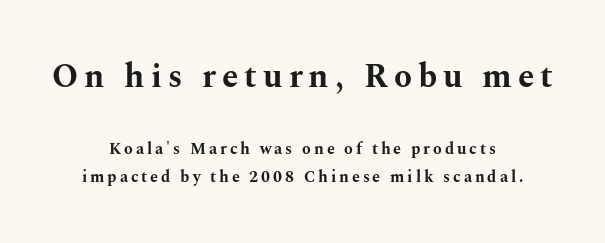
{"serif": "yes", "italic": "no", "bold": "yes", "weight": "bold", "width": "wide", "stroke_contrast": "medium", "x_height": "medium", "monospaced": "no", "underline": "no", "align": "center", "line_spacing_ratio": 1.77, "larger_block": "first", "size_ratio": 2.06, "glyph_px": 33}
